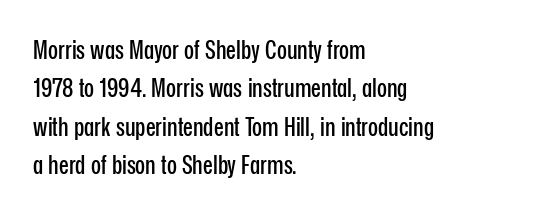
Q: Is the text italic (slanted)? A: No, it is upright.
Q: Is the text underlined? A: No.
Q: How is the paragraph aligned? A: Left-aligned.
Q: Is the spacing between letters normal or unusually wide? A: Normal.
Q: Is the spacing between lines tight, normal or loose? A: Normal.
